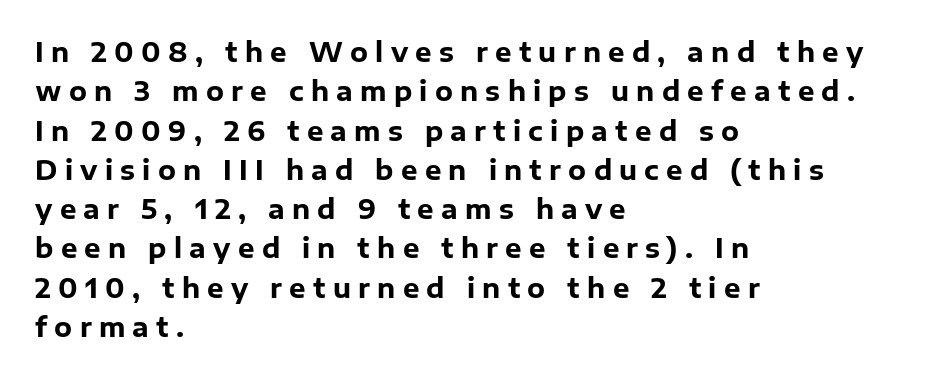
Q: Is the text bold? A: Yes.
Q: Is the text italic (slanted)? A: No, it is upright.
Q: Is the text underlined? A: No.
Q: How is the paragraph aligned? A: Left-aligned.
Q: Is the spacing between letters normal or unusually wide? A: Unusually wide.
Q: Is the spacing between lines tight, normal or loose? A: Normal.
